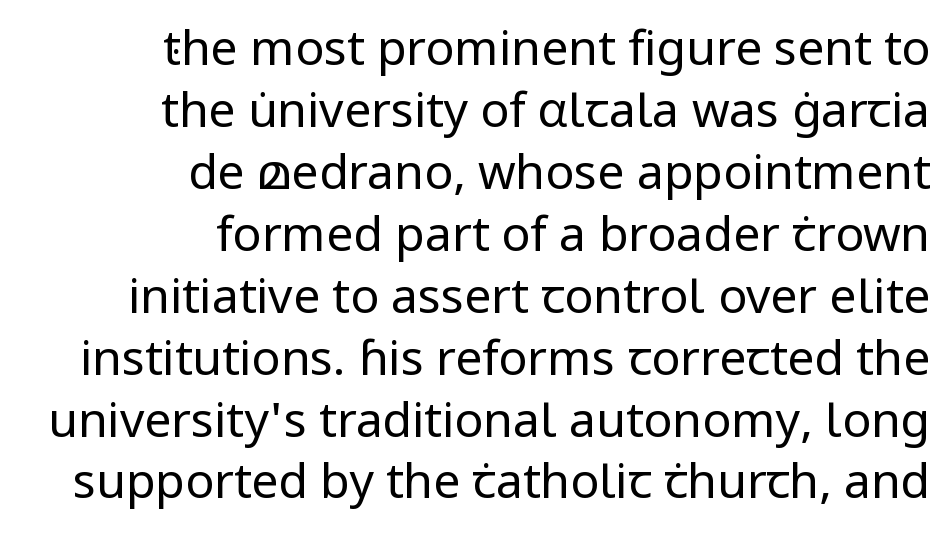
The image shows 48 px regular-weight sans-serif type, upright; set right-aligned, normal line spacing (1.29x), normal letter spacing, not underlined; low stroke contrast and a medium x-height.
